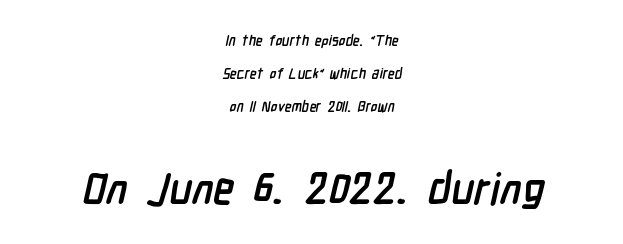
The image shows 43 px semibold, condensed sans-serif type; set centered, loose line spacing (2.36x), normal letter spacing, not underlined; the second (bottom) block is 3.07x larger; low stroke contrast and a medium x-height.
